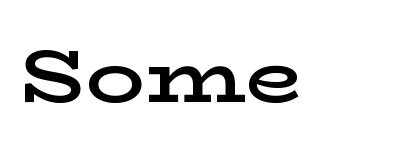
{"serif": "yes", "italic": "no", "bold": "semi", "weight": "semibold", "width": "wide", "stroke_contrast": "low", "x_height": "medium", "monospaced": "no", "underline": "no", "letter_spacing": "normal", "letter_spacing_em": 0.0, "glyph_px": 74}
